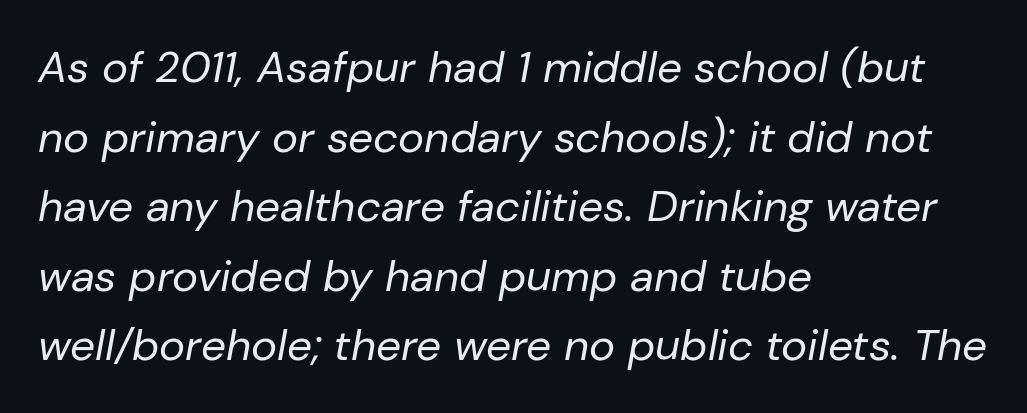
The image shows 44 px regular-weight type, italic (leaning right); set left-aligned, normal line spacing (1.58x), normal letter spacing, not underlined; low stroke contrast and a medium x-height.
